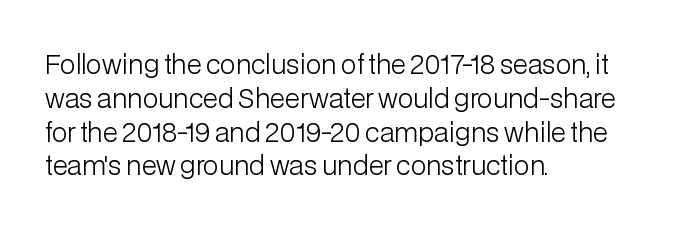
The image shows 26 px text type, upright; set left-aligned, normal line spacing (1.3x), normal letter spacing, not underlined.
